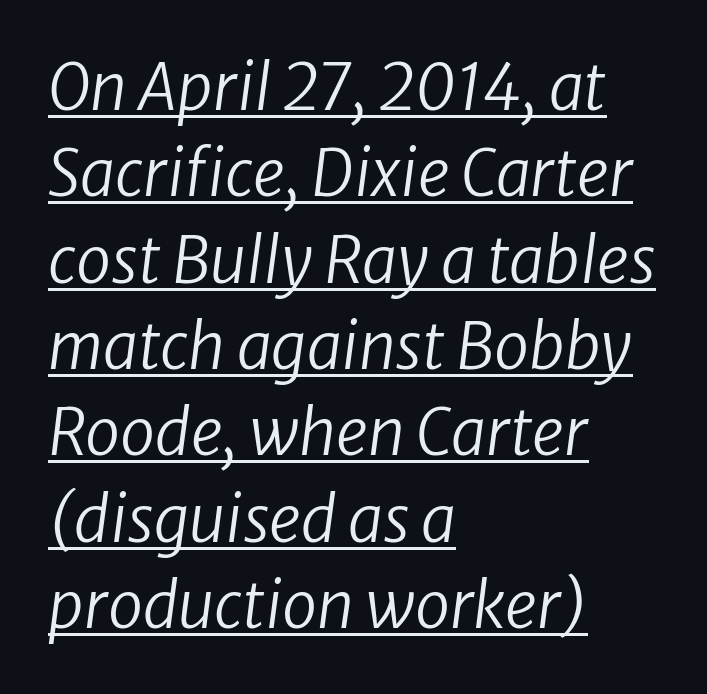
The letterforms sit at book weight or below. This block has exactly the height ordinary leading produces. The face used here is proportionally spaced, like ordinary book or web type. This rendering leaves character spacing at its baseline value.
